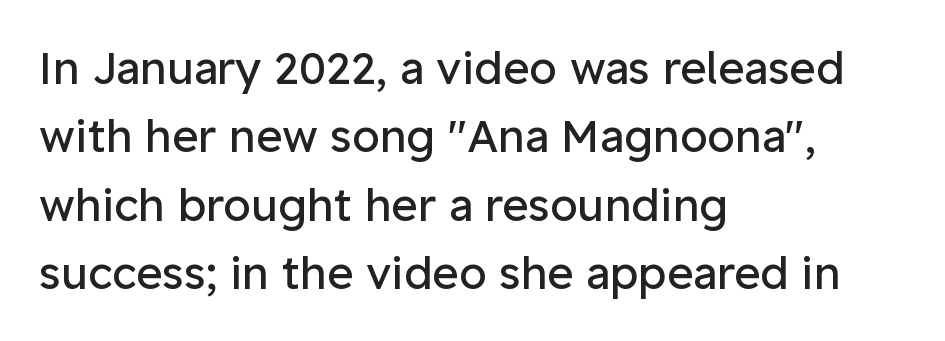
The image shows 45 px regular-weight sans-serif type, upright; set left-aligned, normal line spacing (1.52x), normal letter spacing, not underlined; low stroke contrast and a medium x-height.
